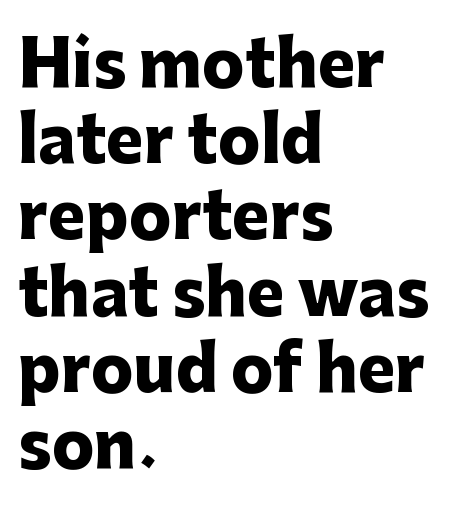
{"serif": "no", "italic": "no", "bold": "yes", "weight": "heavy", "width": "normal", "stroke_contrast": "low", "x_height": "medium", "monospaced": "no", "underline": "no", "align": "left", "line_spacing_ratio": 1.21, "letter_spacing": "normal", "letter_spacing_em": 0.0, "glyph_px": 63}
